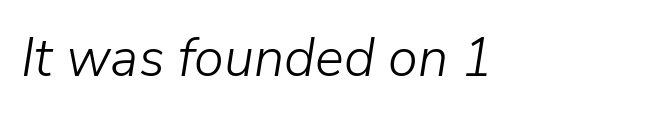
{"italic": "yes", "lean": "right", "slant_degrees": 9, "bold": "no", "weight": "light", "width": "normal", "stroke_contrast": "low", "x_height": "medium", "monospaced": "no", "underline": "no", "letter_spacing": "normal", "letter_spacing_em": 0.0, "glyph_px": 54}
